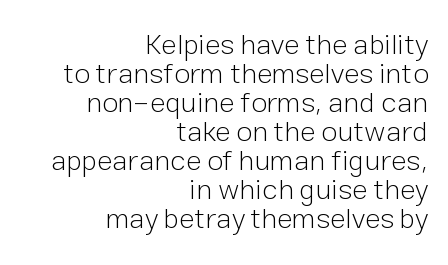
A flush-right, rag-left setting is used for this passage. Does the type have serifs? No, each stem ends abruptly. The strip under each line holds only bare page. This block would grow much taller if given ordinary leading; it's compressed now. If you drew a line through each stem, it would be perfectly vertical.
